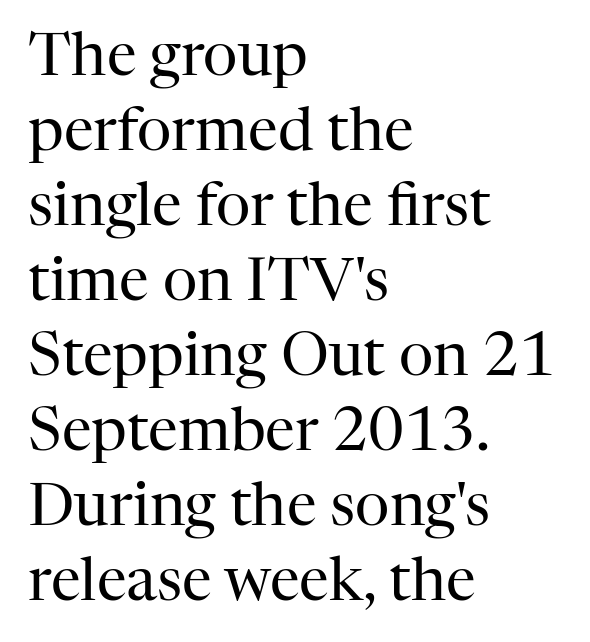
The image shows 60 px regular-weight serif type, upright; set left-aligned, normal line spacing (1.25x), normal letter spacing, not underlined; high stroke contrast and a medium x-height.
